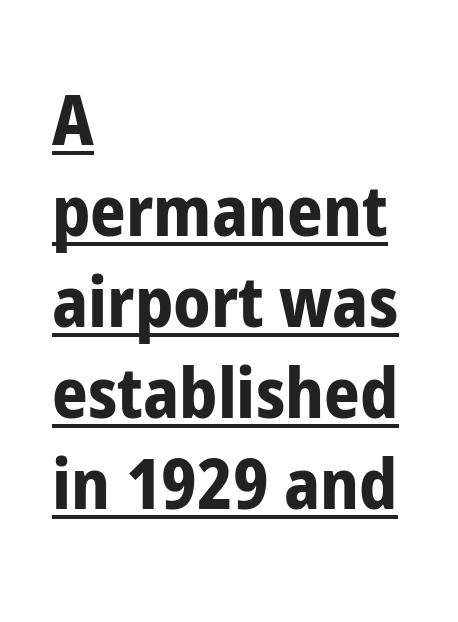
The image shows 70 px bold, condensed sans-serif type, upright; set left-aligned, normal line spacing (1.3x), normal letter spacing, underlined; low stroke contrast and a medium x-height.
